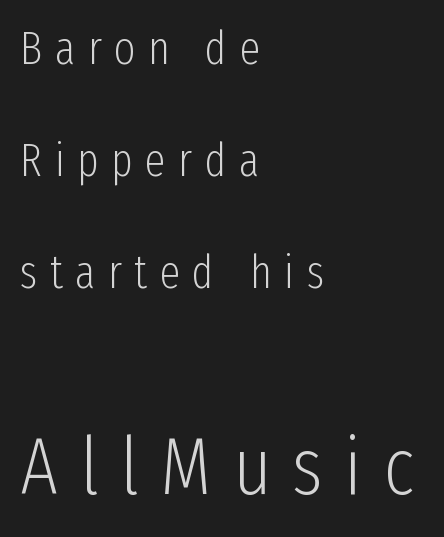
Looks like regular typesetting: each glyph gets only the width it needs. The strokes carry an ordinary text weight at most. Summary of vertical rhythm: relaxed, with wide interline spacing. The block sitting lower on the canvas is the one with enlarged characters. Quick note: underline off.
